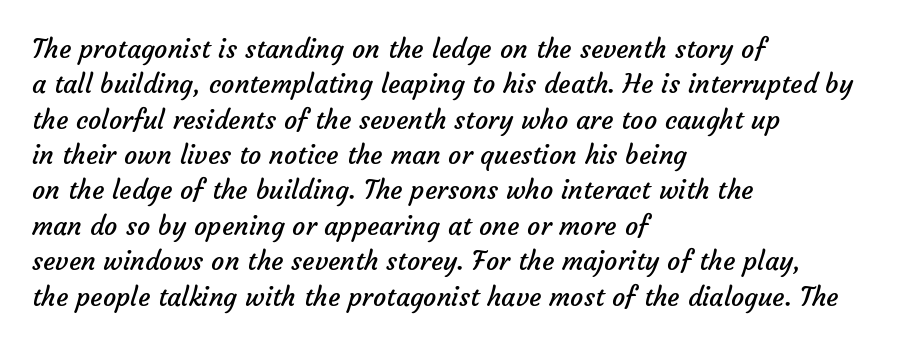
Q: Is the text bold? A: No.
Q: Is the text underlined? A: No.
Q: How is the paragraph aligned? A: Left-aligned.
Q: Is the spacing between letters normal or unusually wide? A: Normal.
Q: Is the spacing between lines tight, normal or loose? A: Normal.
